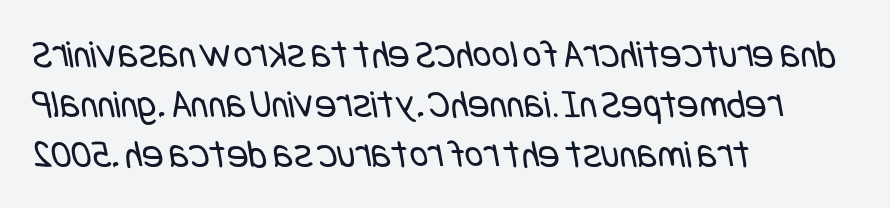
{"serif": "no", "bold": "no", "weight": "regular", "width": "condensed", "stroke_contrast": "low", "x_height": "large", "underline": "no", "align": "left", "line_spacing": "normal", "line_spacing_ratio": 1.25, "letter_spacing": "normal", "letter_spacing_em": 0.0, "glyph_px": 40}
